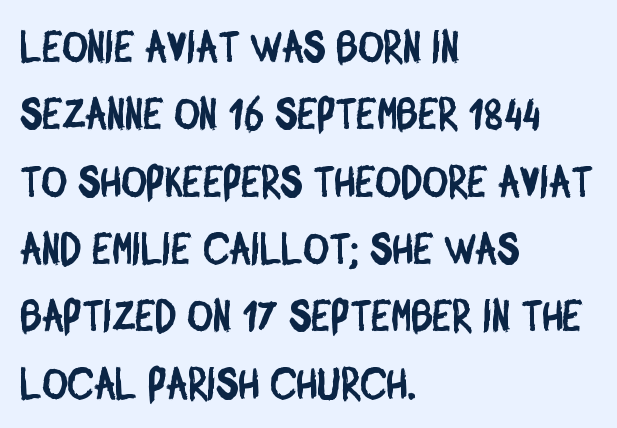
Q: Is the typeface a serif or a sans-serif typeface? A: Sans-serif.
Q: Is the text underlined? A: No.
Q: How is the paragraph aligned? A: Left-aligned.
Q: Is the spacing between letters normal or unusually wide? A: Normal.
Q: Is the spacing between lines tight, normal or loose? A: Normal.
Q: Width (condensed, normal, or wide)? A: Condensed.
Q: Stroke contrast? A: Low.
Q: x-height? A: Large.
Q: Monospaced? A: No.
